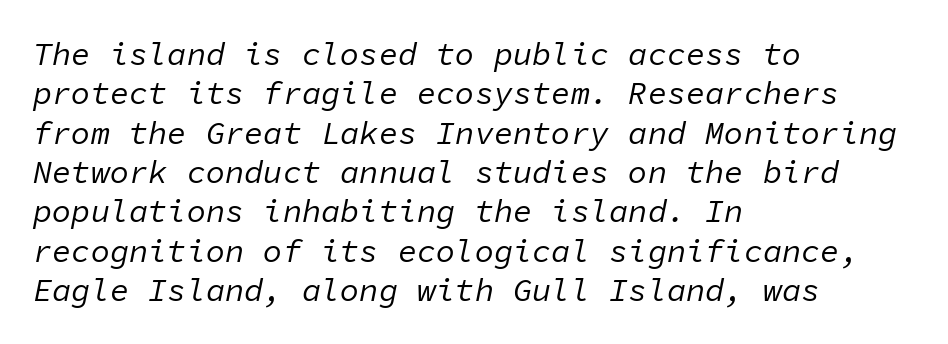
The image shows 32 px regular-weight type, italic (leaning right), monospaced; set left-aligned, line spacing 1.23x, normal letter spacing, not underlined; low stroke contrast and a medium x-height.
